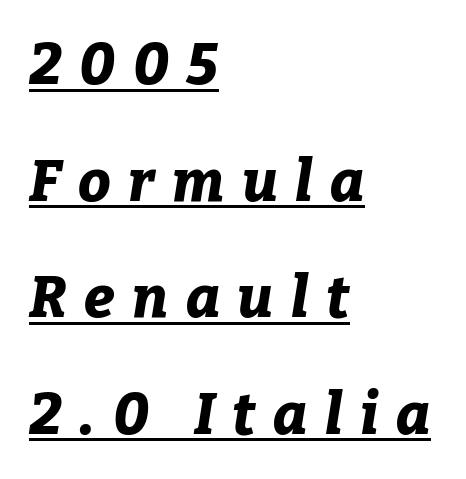
The image shows 58 px bold type, italic (leaning right); set left-aligned, loose line spacing (2.01x), unusually wide letter spacing (+0.3 em), underlined; low stroke contrast and a medium x-height.
